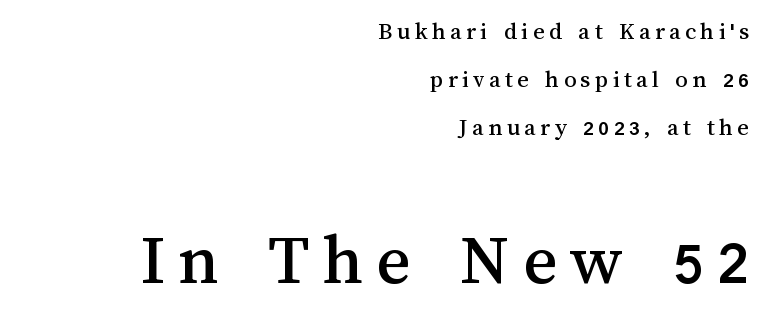
Q: Is the text italic (slanted)? A: No, it is upright.
Q: Is the text underlined? A: No.
Q: How is the paragraph aligned? A: Right-aligned.
Q: Is the spacing between lines tight, normal or loose? A: Loose.
Q: Which block of text is set in a larger size, the first (top) or the second (bottom)? A: The second (bottom) one.
Q: Width (condensed, normal, or wide)? A: Normal.
Q: Stroke contrast? A: Medium.
Q: x-height? A: Medium.
Q: Monospaced? A: No.
